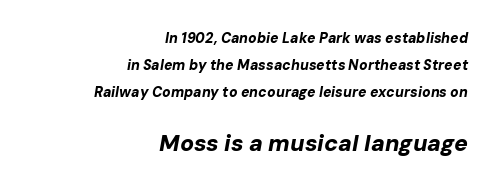
{"italic": "yes", "lean": "right", "slant_degrees": 10, "bold": "yes", "underline": "no", "align": "right", "line_spacing": "loose", "line_spacing_ratio": 1.93, "letter_spacing": "normal", "letter_spacing_em": 0.0, "larger_block": "second", "size_ratio": 1.64, "glyph_px": 23}
